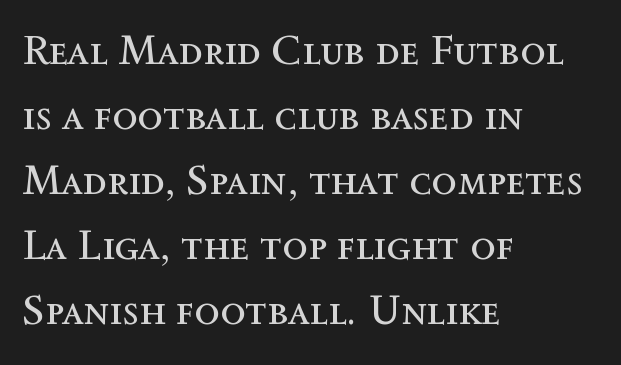
The image shows 42 px regular-weight type, upright; set left-aligned, normal line spacing (1.55x), normal letter spacing, not underlined; a medium x-height.
